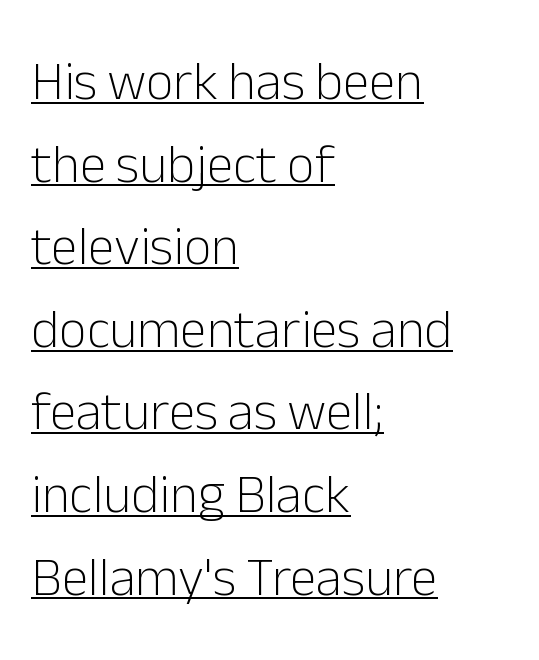
The rendered words wear a rule along their underside. The typography opts for an upright posture over an oblique one. Think of a printed novel: that variable character pitch is what you see here. Nothing unusual about the tracking: characters are spaced as the font intends.
